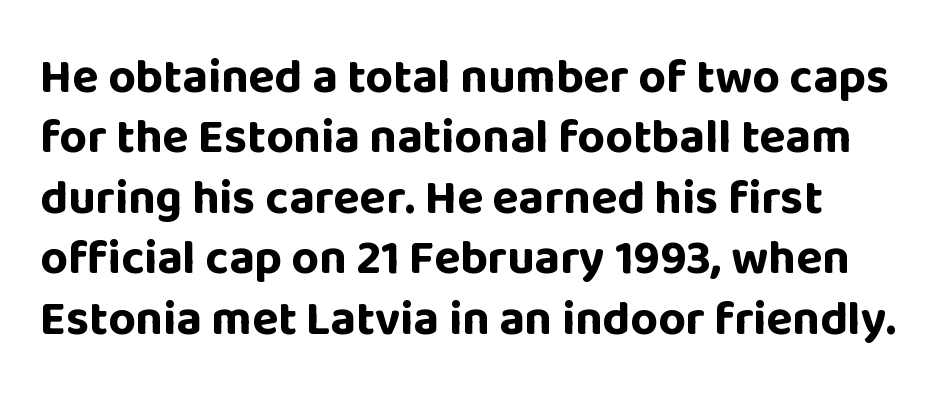
If you drew a line through each stem, it would be perfectly vertical. Look at the tracking — it's just the regular setting, nothing added. The strokes are fattened all the way to bold. The passage shown stacks its lines at a standard gap. Think of a printed novel: that variable character pitch is what you see here. The glyphs in this specimen are sans serif.
